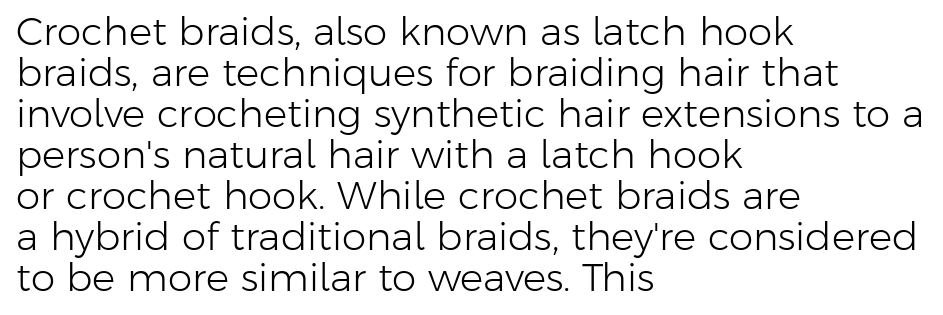
{"serif": "no", "italic": "no", "bold": "no", "weight": "light", "width": "normal", "stroke_contrast": "low", "x_height": "medium", "monospaced": "no", "underline": "no", "align": "left", "line_spacing": "tight", "line_spacing_ratio": 1.05, "letter_spacing": "normal", "letter_spacing_em": 0.0, "glyph_px": 39}
